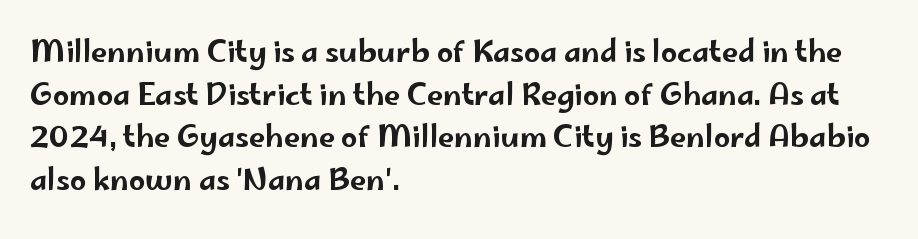
The image shows 29 px wide sans-serif type, upright; set left-aligned, normal line spacing (1.47x), normal letter spacing, not underlined; low stroke contrast and a small x-height.
